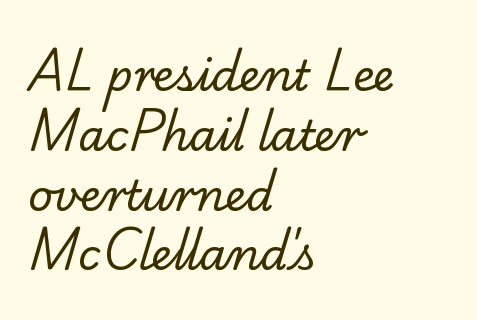
{"bold": "no", "weight": "regular", "width": "normal", "stroke_contrast": "low", "x_height": "small", "monospaced": "no", "underline": "no", "align": "left", "line_spacing": "normal", "line_spacing_ratio": 1.39, "letter_spacing": "normal", "letter_spacing_em": 0.0, "glyph_px": 43}
